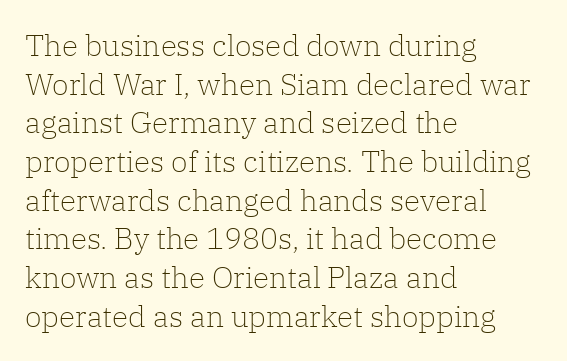
Q: Is the text bold? A: No.
Q: Is the text italic (slanted)? A: No, it is upright.
Q: Is the typeface a serif or a sans-serif typeface? A: Serif.
Q: Is the text underlined? A: No.
Q: How is the paragraph aligned? A: Left-aligned.
Q: Is the spacing between letters normal or unusually wide? A: Normal.
Q: Is the spacing between lines tight, normal or loose? A: Normal.
Q: Width (condensed, normal, or wide)? A: Normal.
Q: Stroke contrast? A: Low.
Q: x-height? A: Medium.
Q: Monospaced? A: No.
